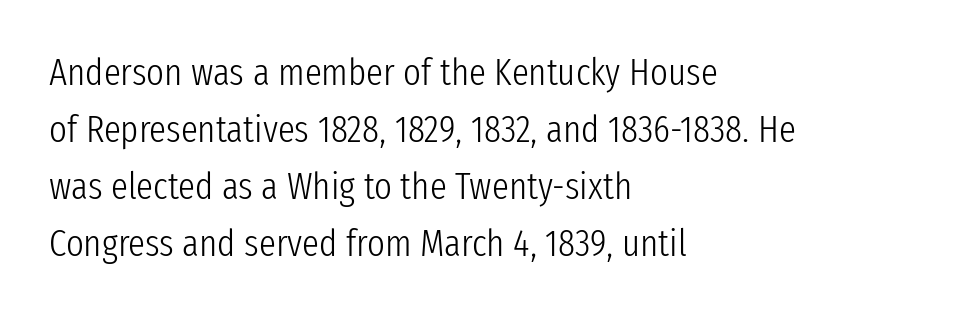
Is the type heavy? It reads as light-to-regular instead. The space between consecutive lines is moderate. Here the designer chose a conventional face with non-uniform glyph widths. Which margin do the lines hug? The left one — the right edge is uneven. Notice how the stems are strictly vertical — no italics here. Unmarked baselines from the first word to the last.
